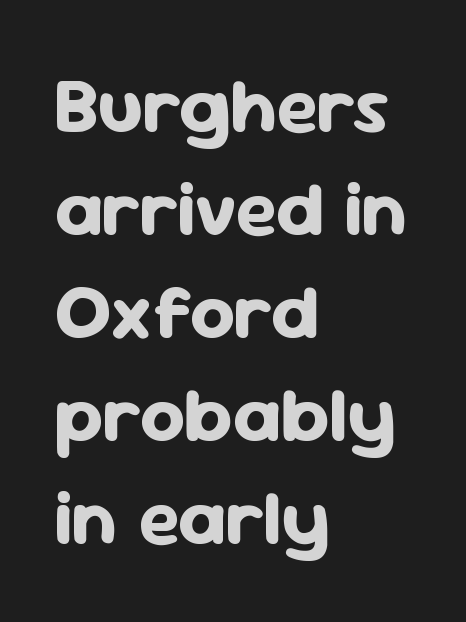
Does the lettering tilt? It doesn't — this is upright. This rendering leaves character spacing at its baseline value. Font category for this specimen: sans-serif. Visually the block forms a straight wall on the left and a jagged coastline on the right.
